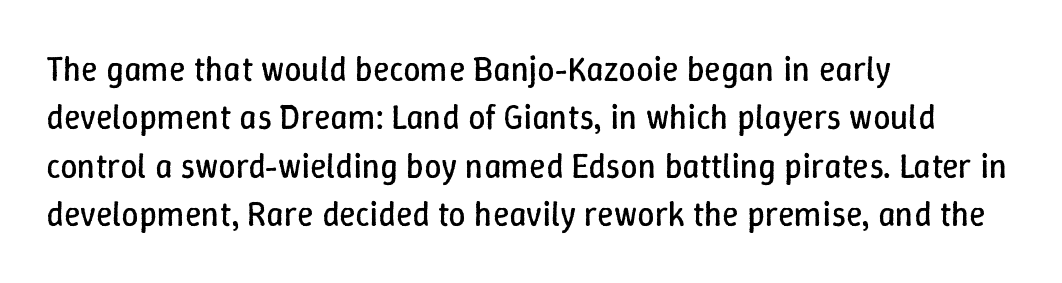
This sample keeps an unexceptional amount of space between lines. The lines are quadded left. This sample has the flowing, uneven cadence of proportional lettering. The face used here is rendered with its standard letterfit.
